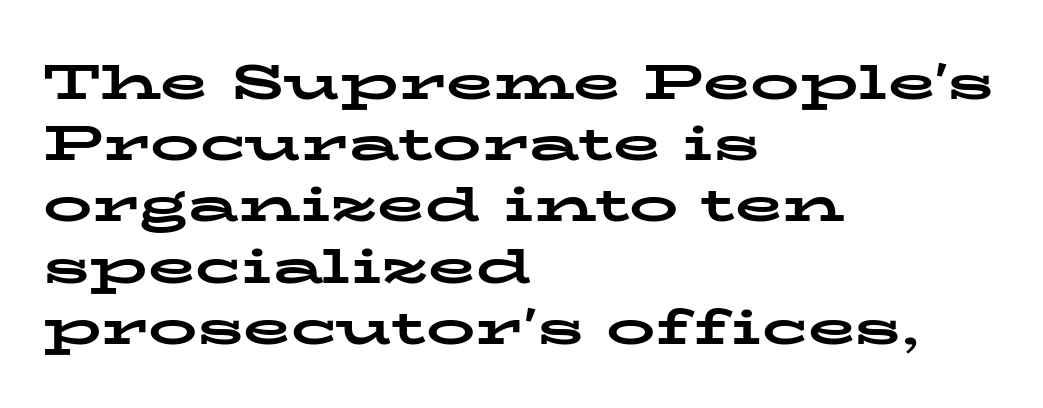
The area under the type is left untouched. In terms of letterspacing, this is plain default setting. No italicization has been applied; the sample stays upright. Spacing verdict: proportional, widths tailored to each character. Leading matches the norm, producing a regular column.
